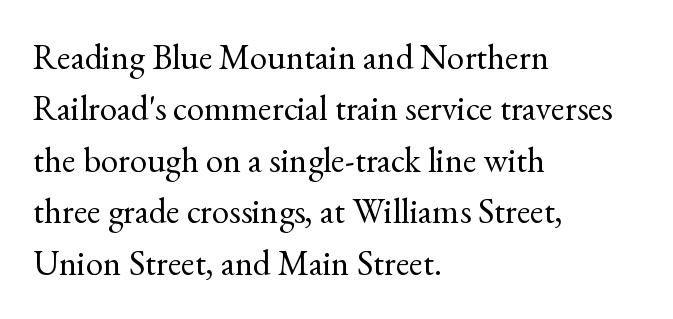
The image shows 35 px regular-weight serif type, upright; set left-aligned, normal line spacing (1.47x), normal letter spacing, not underlined; a small x-height.
